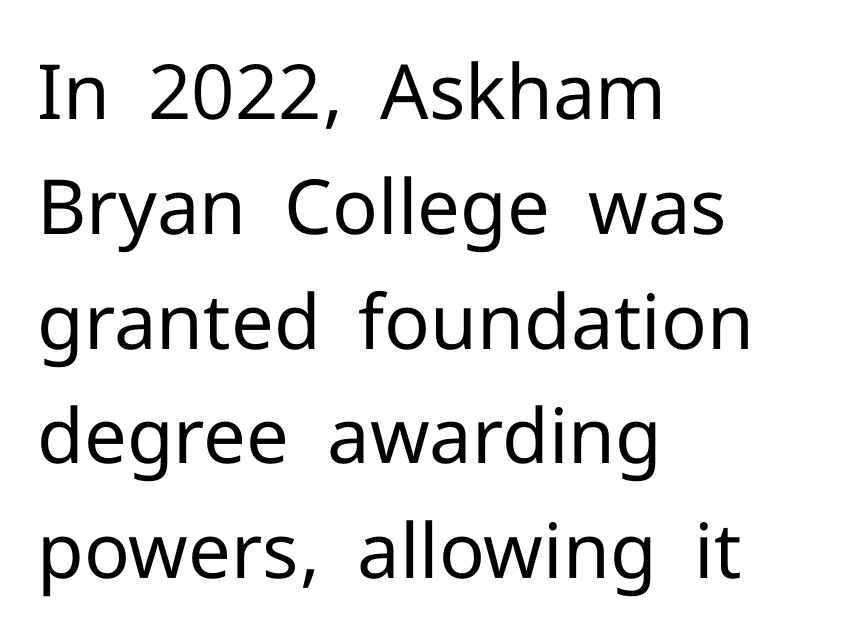
Character widths vary here, with narrow letters taking less room than wide ones. Font category for this specimen: sans-serif. Caption: standard tracking, unaltered. Is there much room between lines? A standard amount, neither cramped nor airy. This rendering uses left alignment, leaving the right contour irregular.
